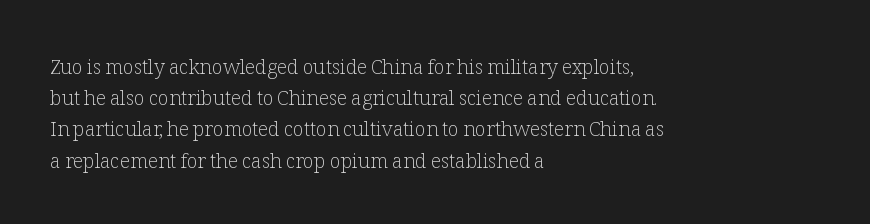
The image shows 20 px text type, upright; set left-aligned, normal line spacing (1.56x), normal letter spacing, not underlined.
